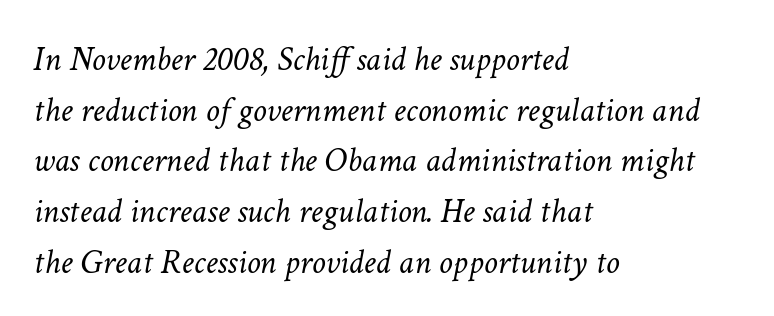
The image shows 35 px light type, italic (leaning right); set left-aligned, normal line spacing (1.45x), normal letter spacing, not underlined; low stroke contrast and a medium x-height.
